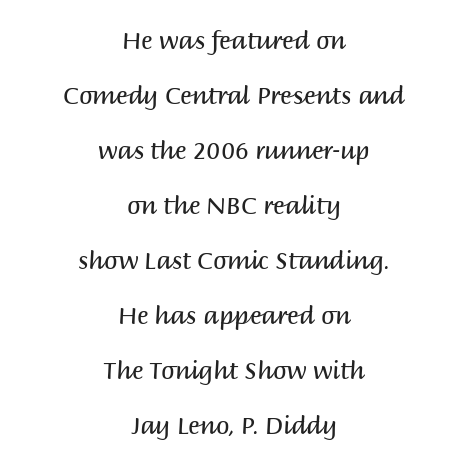
Weight class: somewhere from thin through regular. The vertical gap from one line to the next is large. The paragraph shown floats in the horizontal middle. Is the letter spacing exaggerated? No — it looks like the ordinary default. A bare baseline throughout the passage.
